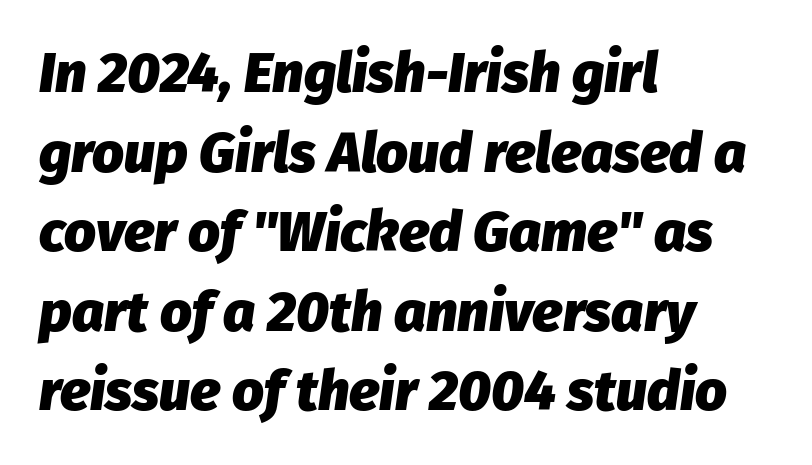
You could call the tracking neutral — neither tight nor loose. The face used here is proportionally spaced, like ordinary book or web type. Typesetter's note: full bold, strokes at maximum text heaviness. A typesetter would mark this as italic. Leading: standard. The compositor pushed each line to the left boundary.
